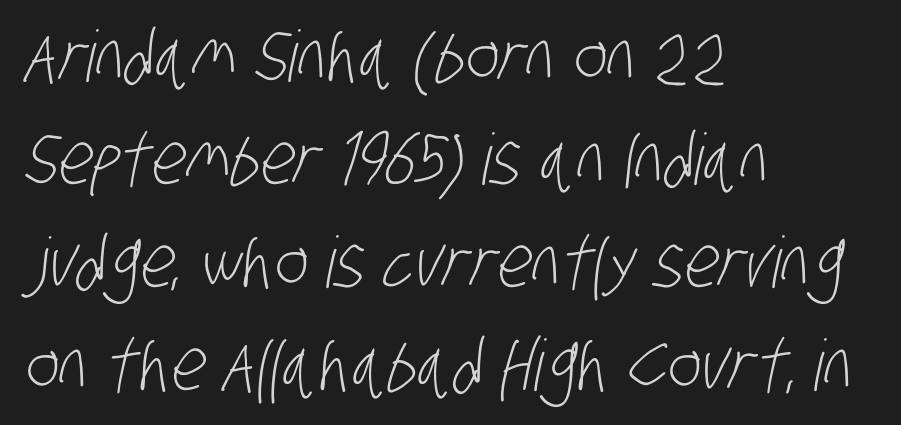
{"serif": "no", "bold": "no", "weight": "light", "width": "condensed", "stroke_contrast": "low", "x_height": "large", "monospaced": "no", "underline": "no", "align": "left", "line_spacing": "normal", "line_spacing_ratio": 1.45, "letter_spacing": "normal", "letter_spacing_em": 0.0, "glyph_px": 71}
